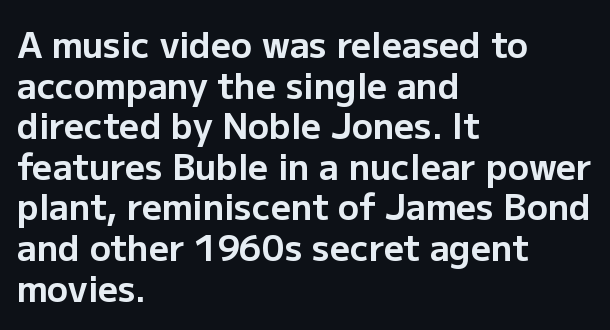
The image shows 35 px bold sans-serif type, upright; set left-aligned, line spacing 1.16x, normal letter spacing, not underlined; low stroke contrast and a medium x-height.
